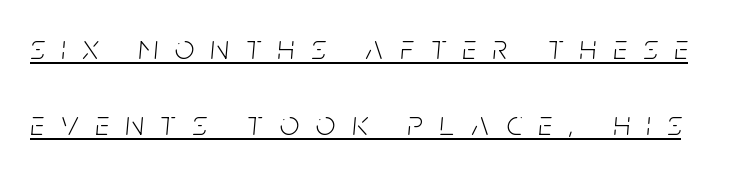
{"italic": "yes", "lean": "right", "slant_degrees": 5, "bold": "no", "weight": "light", "width": "condensed", "stroke_contrast": "low", "x_height": "large", "monospaced": "no", "underline": "yes", "line_spacing": "loose", "line_spacing_ratio": 2.23, "letter_spacing": "wide", "letter_spacing_em": 0.5, "glyph_px": 34}
